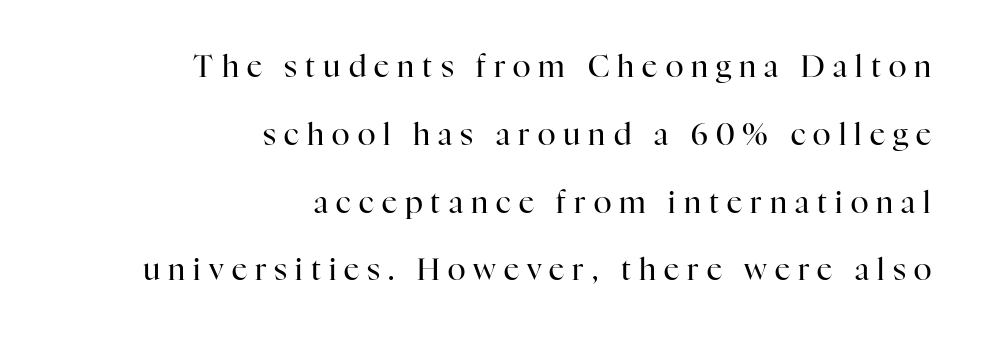
{"serif": "yes", "italic": "no", "bold": "no", "weight": "regular", "width": "normal", "stroke_contrast": "high", "x_height": "medium", "monospaced": "no", "underline": "no", "align": "right", "line_spacing": "loose", "line_spacing_ratio": 2.26, "letter_spacing": "wide", "letter_spacing_em": 0.27, "glyph_px": 30}
